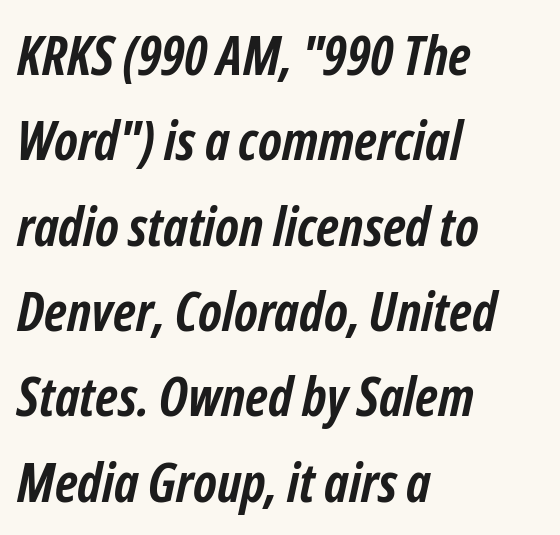
Plain, unruled lines of type. Interline gaps are of average width in this sample. A typesetter would call this zero additional tracking. Rendered with sloped, italic letterforms. You could not count columns in this text — the font is proportionally spaced. Notice how thick the strokes are: this is what a full bold looks like.
